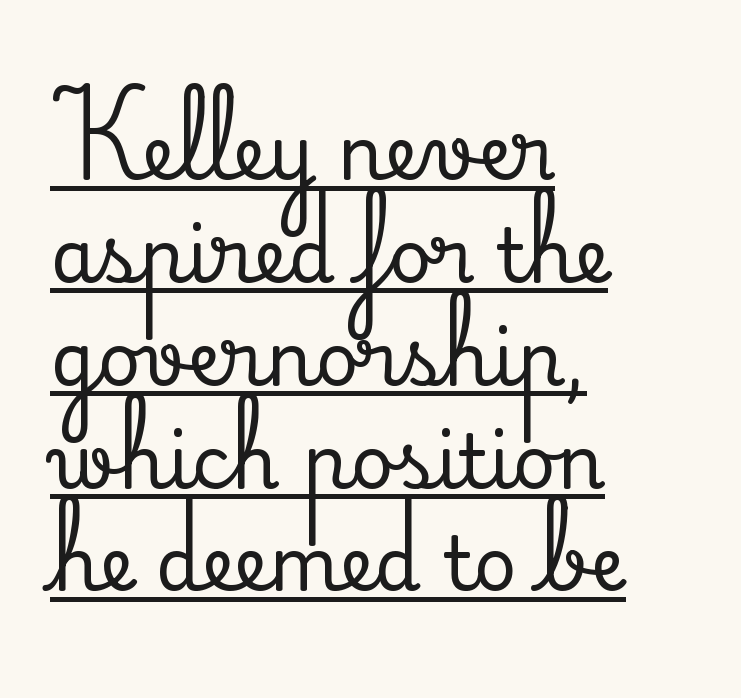
The image shows 74 px serif type, upright; set left-aligned, normal line spacing (1.39x), normal letter spacing, underlined; medium stroke contrast and a small x-height.
